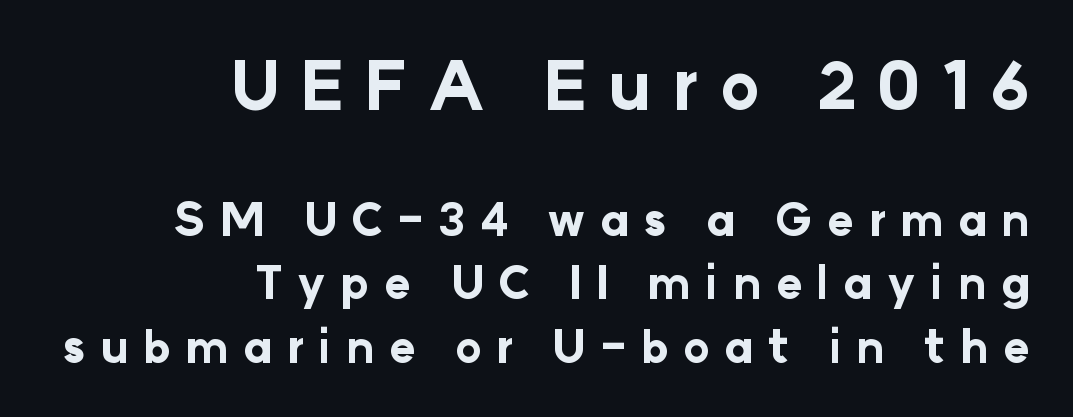
Q: Is the text bold? A: Yes.
Q: Is the text italic (slanted)? A: No, it is upright.
Q: Is the typeface a serif or a sans-serif typeface? A: Sans-serif.
Q: Is the text underlined? A: No.
Q: How is the paragraph aligned? A: Right-aligned.
Q: Is the spacing between letters normal or unusually wide? A: Unusually wide.
Q: Is the spacing between lines tight, normal or loose? A: Normal.
Q: Which block of text is set in a larger size, the first (top) or the second (bottom)? A: The first (top) one.
Q: Width (condensed, normal, or wide)? A: Normal.
Q: Stroke contrast? A: Low.
Q: x-height? A: Medium.
Q: Monospaced? A: No.
